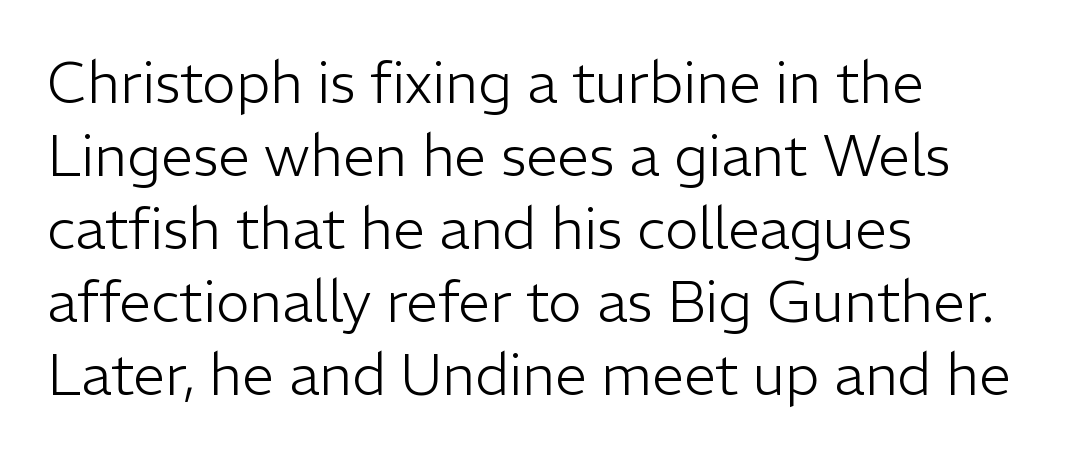
Serifs: no, the terminals of the letterforms are clean. The font's upright variant was chosen for this text. Any mark beneath the type? The region is blank. No chunkiness to these letters — they're not bold.
